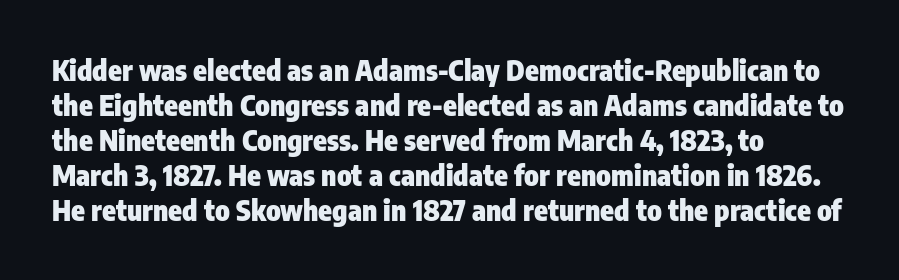
Varying glyph widths throughout — classic text-font behaviour. Lines of text with bare space underneath. Heavy-handed strokes throughout: this text is bold. The ragged edge is on the right, which tells us the setting is flush left. Unlike italic type, these characters show no tilt at all. A typesetter would call this leading conventional body-copy spacing.
